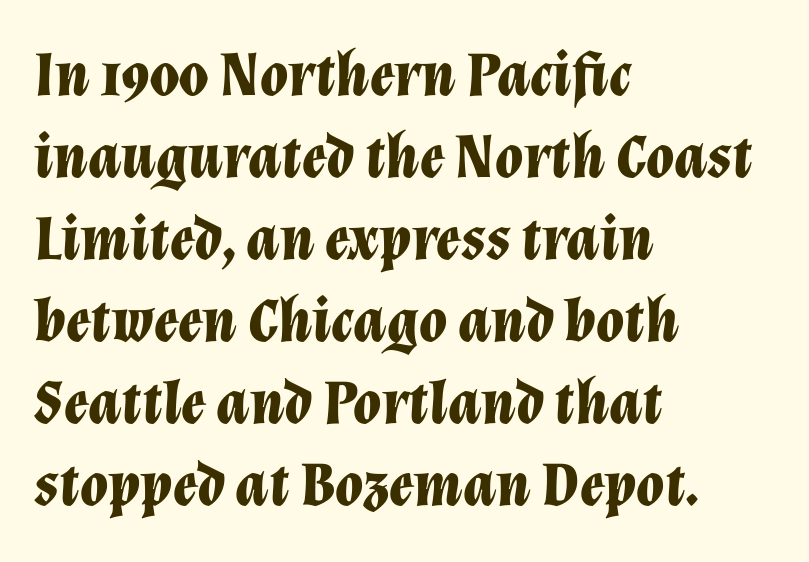
Q: Is the text bold? A: Yes.
Q: Is the text italic (slanted)? A: Yes, it leans right by about 12 degrees.
Q: Is the text underlined? A: No.
Q: How is the paragraph aligned? A: Left-aligned.
Q: Is the spacing between letters normal or unusually wide? A: Normal.
Q: Is the spacing between lines tight, normal or loose? A: Normal.
Q: Width (condensed, normal, or wide)? A: Normal.
Q: Stroke contrast? A: Low.
Q: x-height? A: Medium.
Q: Monospaced? A: No.
